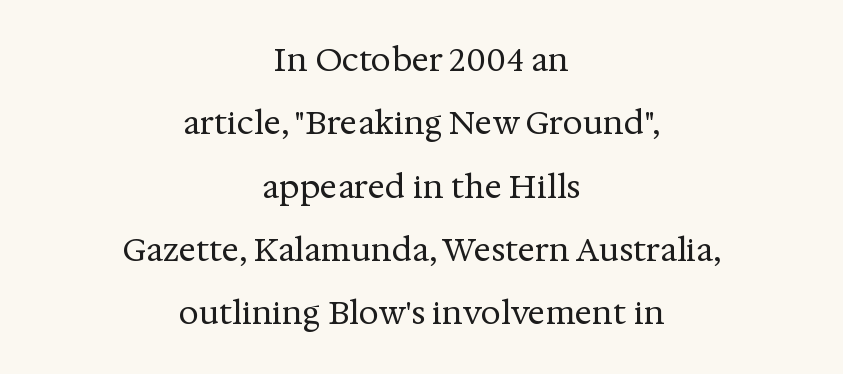
{"serif": "yes", "italic": "no", "bold": "no", "weight": "regular", "width": "normal", "stroke_contrast": "medium", "x_height": "medium", "monospaced": "no", "underline": "no", "align": "center", "line_spacing": "loose", "line_spacing_ratio": 1.98, "letter_spacing": "normal", "letter_spacing_em": 0.0, "glyph_px": 32}
